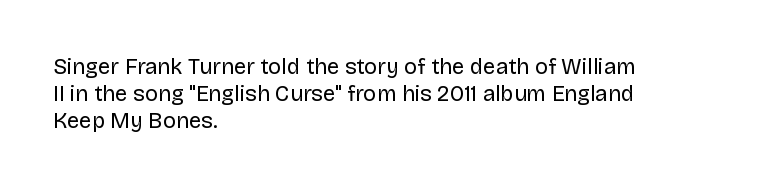
{"italic": "no", "bold": "no", "underline": "no", "align": "left", "line_spacing_ratio": 1.23, "letter_spacing": "normal", "letter_spacing_em": 0.0, "glyph_px": 22}
